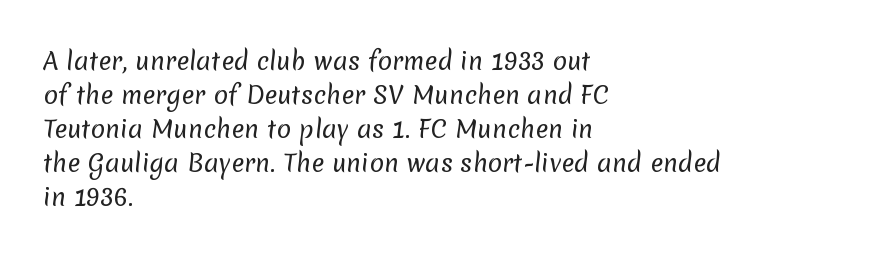
The image shows 24 px text type; set left-aligned, normal line spacing (1.42x), normal letter spacing, not underlined.
